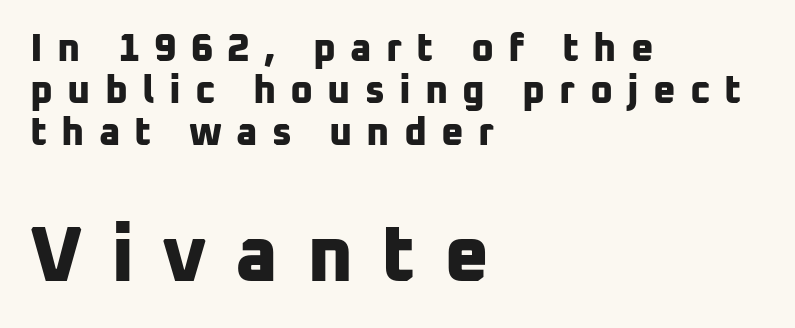
Q: Is the text bold? A: Yes.
Q: Is the typeface a serif or a sans-serif typeface? A: Sans-serif.
Q: Is the text underlined? A: No.
Q: How is the paragraph aligned? A: Left-aligned.
Q: Is the spacing between letters normal or unusually wide? A: Unusually wide.
Q: Is the spacing between lines tight, normal or loose? A: Tight.
Q: Which block of text is set in a larger size, the first (top) or the second (bottom)? A: The second (bottom) one.
Q: Width (condensed, normal, or wide)? A: Normal.
Q: Stroke contrast? A: Low.
Q: x-height? A: Medium.
Q: Monospaced? A: No.
